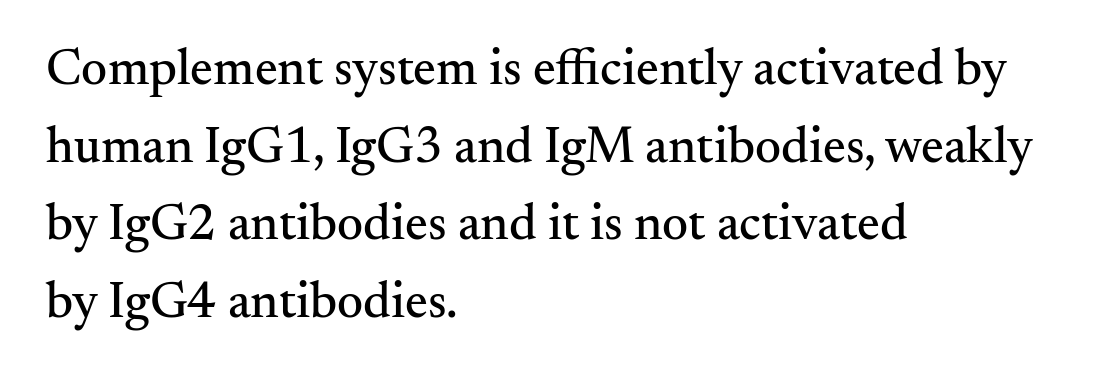
This rendering uses left alignment, leaving the right contour irregular. Is this a fixed-width face? No — the glyphs have proportional, varying widths. One glance says typical: line gaps are just what's usual. The letters stand upright; this is a roman face. Between one letter and the next there's only the usual sliver of space. Serifs: yes, visible at the terminals of the letterforms.
